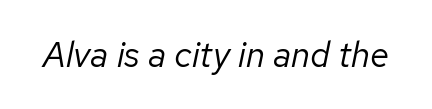
{"italic": "yes", "lean": "right", "slant_degrees": 12, "bold": "no", "weight": "regular", "width": "normal", "stroke_contrast": "low", "x_height": "medium", "monospaced": "no", "underline": "no", "letter_spacing": "normal", "letter_spacing_em": 0.0, "glyph_px": 35}
